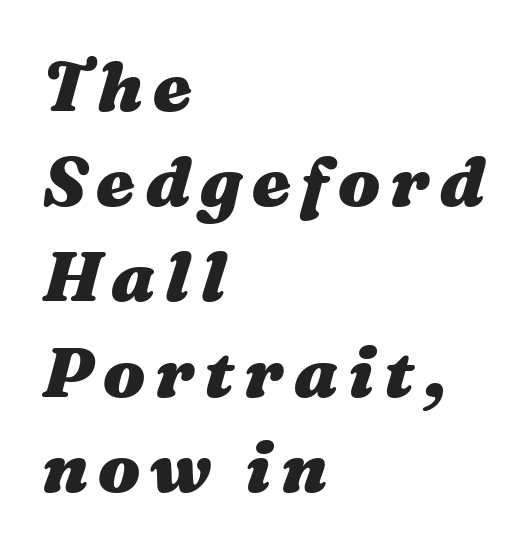
Q: Is the text bold? A: Yes.
Q: Is the text italic (slanted)? A: Yes, it leans right by about 16 degrees.
Q: Is the text underlined? A: No.
Q: How is the paragraph aligned? A: Left-aligned.
Q: Is the spacing between lines tight, normal or loose? A: Normal.
Q: Width (condensed, normal, or wide)? A: Wide.
Q: Stroke contrast? A: Medium.
Q: x-height? A: Medium.
Q: Monospaced? A: No.
